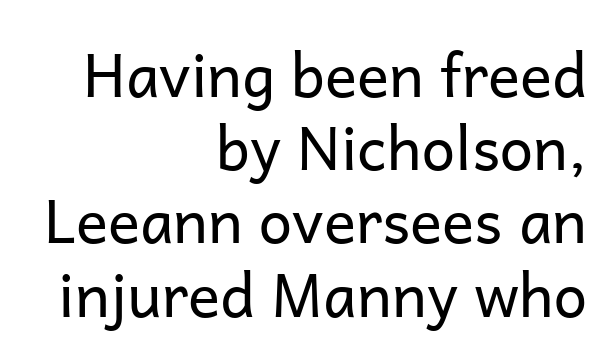
{"serif": "no", "italic": "no", "bold": "no", "weight": "regular", "width": "normal", "stroke_contrast": "low", "x_height": "medium", "monospaced": "no", "underline": "no", "align": "right", "line_spacing_ratio": 1.22, "letter_spacing": "normal", "letter_spacing_em": 0.0, "glyph_px": 60}
